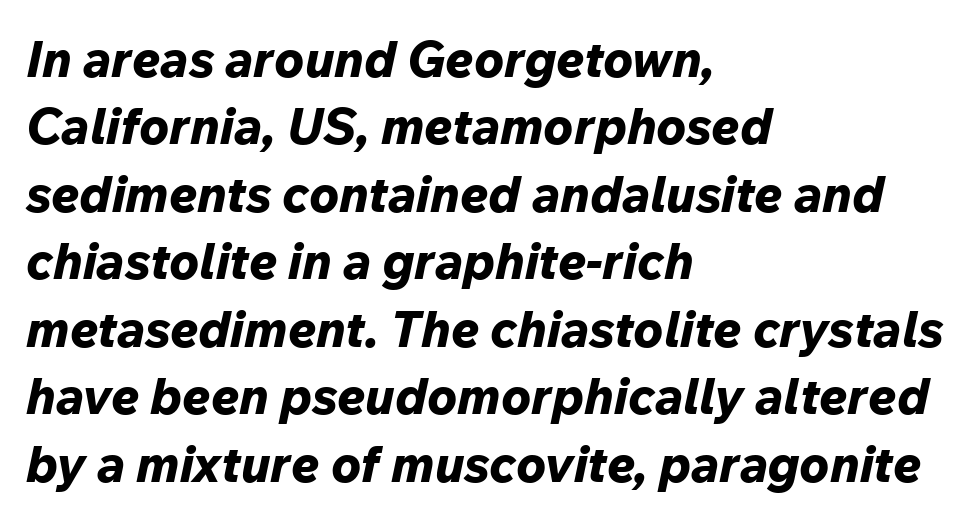
The letters are bold, with thick, heavy strokes. Every character sits at an angle, as italics do. Spacing between characters is what you'd get straight out of the box. In CSS terms this would be text-align: left.
